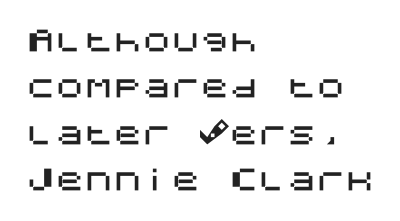
The image shows 29 px sans-serif type, upright; set left-aligned, normal line spacing (1.6x), normal letter spacing, not underlined; medium stroke contrast and a large x-height.
